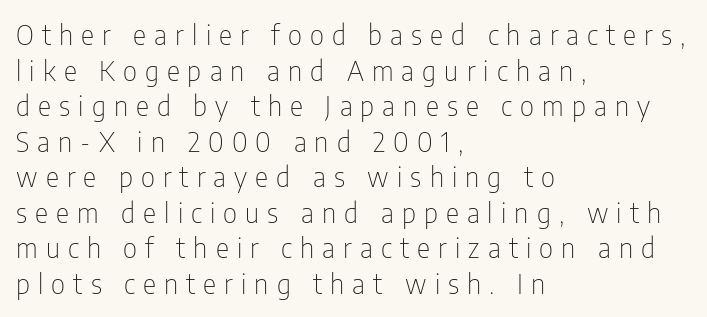
Q: Is the text bold? A: No.
Q: Is the text italic (slanted)? A: No, it is upright.
Q: Is the typeface a serif or a sans-serif typeface? A: Sans-serif.
Q: Is the text underlined? A: No.
Q: How is the paragraph aligned? A: Left-aligned.
Q: Is the spacing between letters normal or unusually wide? A: Unusually wide.
Q: Is the spacing between lines tight, normal or loose? A: Normal.
Q: Width (condensed, normal, or wide)? A: Condensed.
Q: Stroke contrast? A: Low.
Q: x-height? A: Medium.
Q: Monospaced? A: No.
